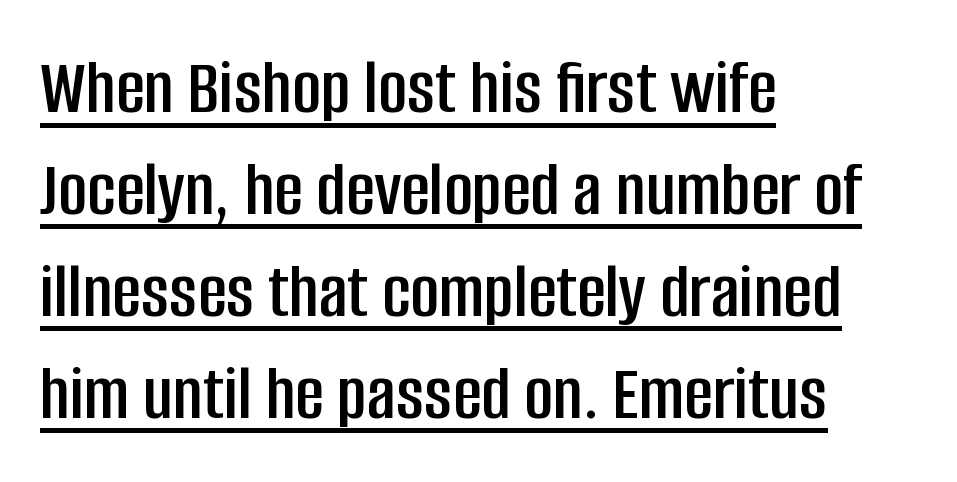
Where is the straight margin? On the left. Are there feet on the stems? There aren't — it's a sans. Look at the tracking — it's just the regular setting, nothing added. These lines are rendered in a variable-pitch font. Underlining? Definitely there. The leading is moderate, giving the passage an even texture.
